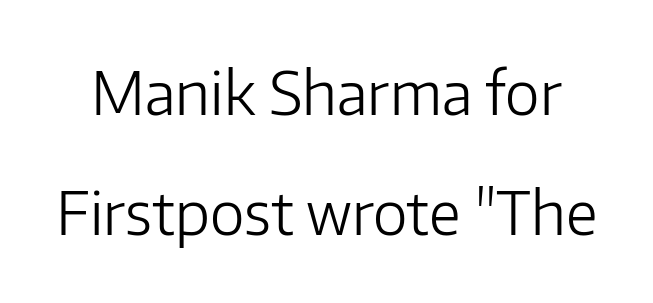
This is not heavy type; no bold has been used. The words here are not underlined. It's the straight-up-and-down kind of type. A typesetter would call this zero additional tracking. Do the characters align in a grid? No, the font is proportional. You can tell from the bare stems that sans-serif type was used.
